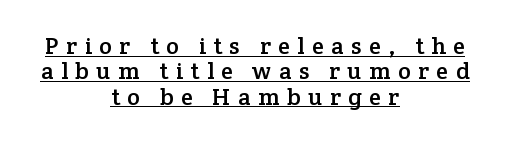
Q: Is the text italic (slanted)? A: No, it is upright.
Q: Is the text underlined? A: Yes.
Q: How is the paragraph aligned? A: Centered.
Q: Is the spacing between letters normal or unusually wide? A: Unusually wide.
Q: Is the spacing between lines tight, normal or loose? A: Tight.
